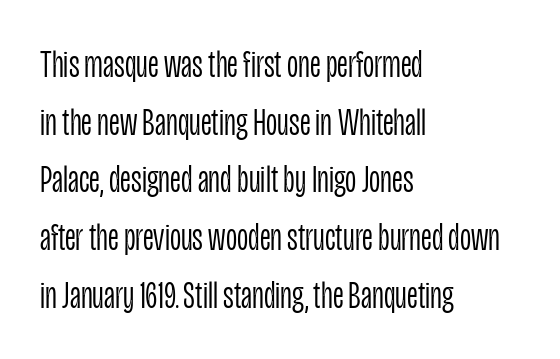
The image shows 39 px light, condensed sans-serif type, upright; set left-aligned, normal line spacing (1.48x), normal letter spacing, not underlined; low stroke contrast and a large x-height.
